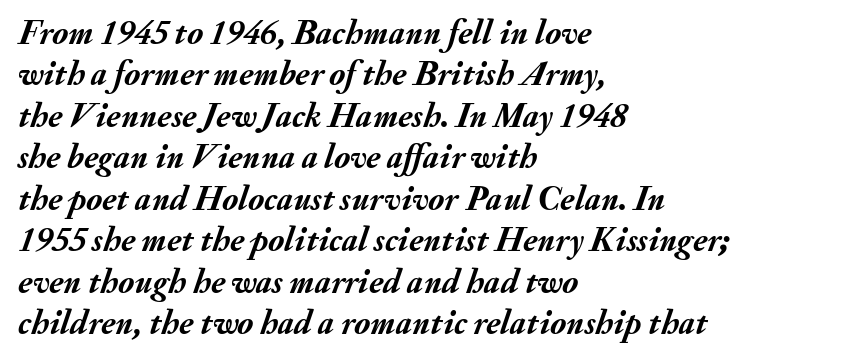
{"italic": "yes", "lean": "right", "slant_degrees": 20, "bold": "yes", "weight": "semibold", "width": "normal", "stroke_contrast": "medium", "x_height": "small", "monospaced": "no", "underline": "no", "align": "left", "line_spacing_ratio": 1.22, "letter_spacing": "normal", "letter_spacing_em": 0.0, "glyph_px": 34}
